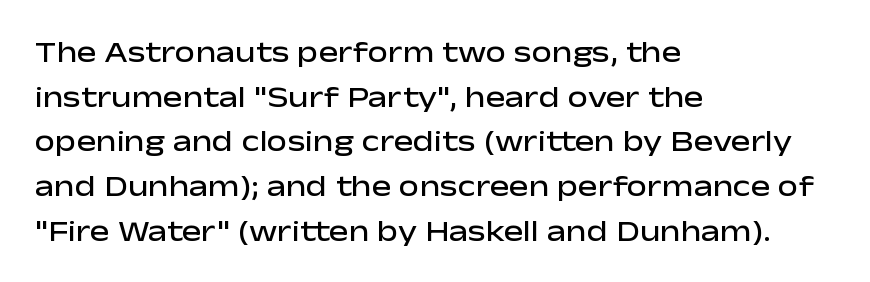
The image shows 29 px semibold, wide sans-serif type, upright; set left-aligned, normal line spacing (1.54x), normal letter spacing, not underlined; low stroke contrast and a medium x-height.
